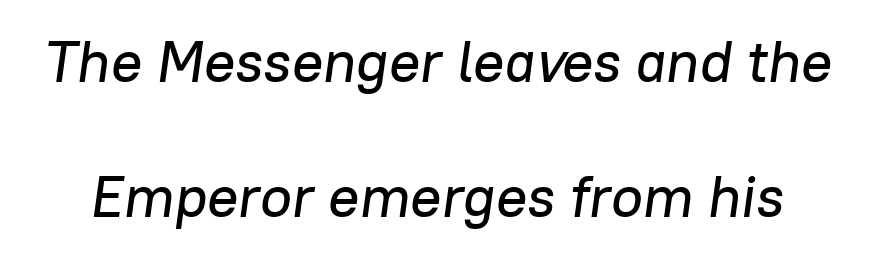
Q: Is the text italic (slanted)? A: Yes, it leans right by about 8 degrees.
Q: Is the text underlined? A: No.
Q: Is the spacing between letters normal or unusually wide? A: Normal.
Q: Is the spacing between lines tight, normal or loose? A: Loose.
Q: Width (condensed, normal, or wide)? A: Normal.
Q: Stroke contrast? A: Low.
Q: x-height? A: Medium.
Q: Monospaced? A: No.
